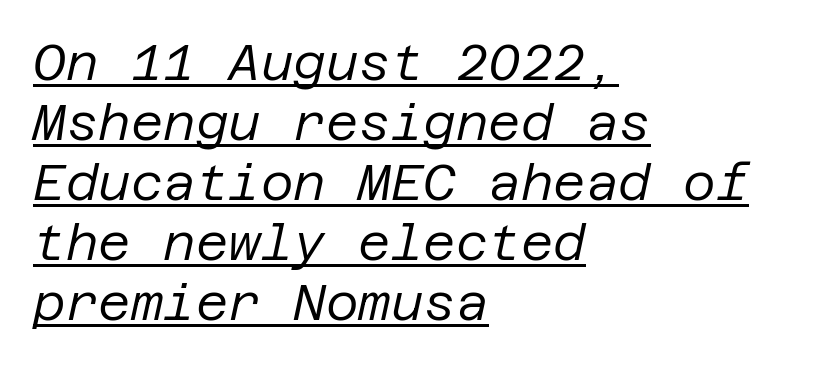
The image shows 50 px regular-weight type, italic (leaning right); set left-aligned, line spacing 1.2x, normal letter spacing, underlined; low stroke contrast and a large x-height.
